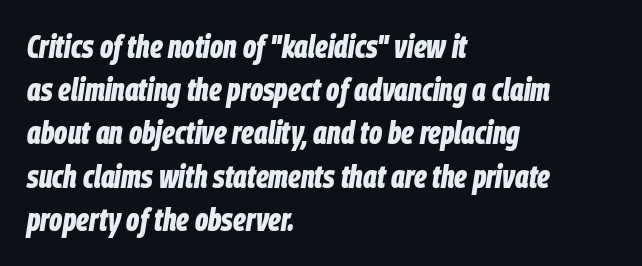
{"italic": "yes", "lean": "right", "slant_degrees": 9, "bold": "yes", "weight": "bold", "width": "condensed", "stroke_contrast": "low", "x_height": "large", "monospaced": "no", "underline": "no", "align": "left", "line_spacing": "normal", "line_spacing_ratio": 1.35, "letter_spacing": "normal", "letter_spacing_em": 0.0, "glyph_px": 32}
